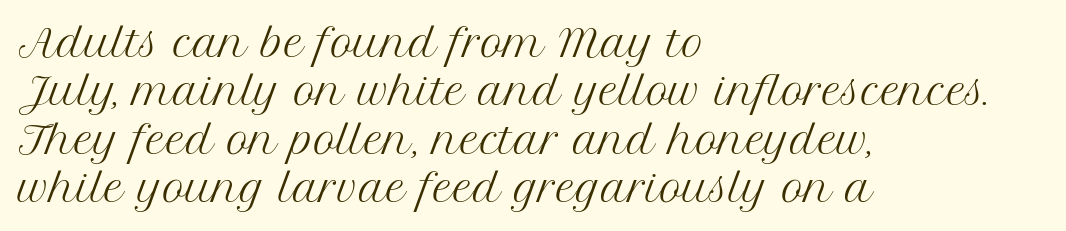
{"bold": "no", "weight": "regular", "width": "normal", "stroke_contrast": "medium", "x_height": "medium", "monospaced": "no", "underline": "no", "align": "left", "line_spacing": "normal", "line_spacing_ratio": 1.27, "letter_spacing": "normal", "letter_spacing_em": 0.0, "glyph_px": 38}
